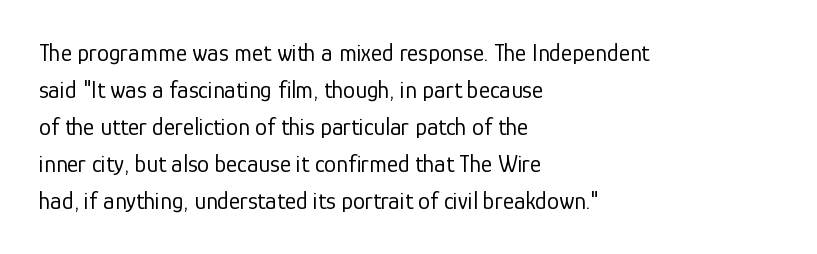
Q: Is the text bold? A: No.
Q: Is the text italic (slanted)? A: No, it is upright.
Q: Is the text underlined? A: No.
Q: How is the paragraph aligned? A: Left-aligned.
Q: Is the spacing between letters normal or unusually wide? A: Normal.
Q: Is the spacing between lines tight, normal or loose? A: Normal.
